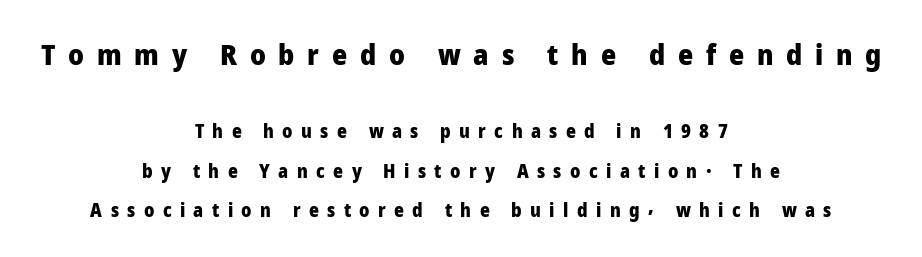
Vertical spacing — loose. Note: larger setting up top, smaller setting below. The lettering holds an erect, upright posture throughout. Plain, unruled lines of type.
